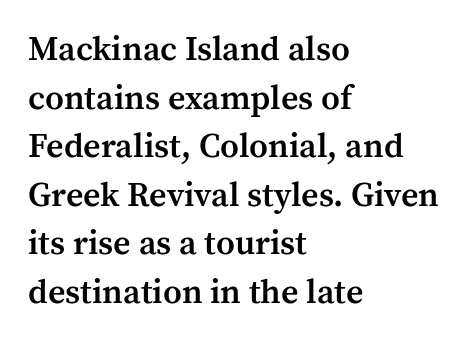
Caption: standard tracking, unaltered. Nobody drew a line under any word here. This rendering employs a face with finishing strokes, i.e., a serif. A typesetter would call this proportional, since set widths differ per character. Summary of vertical rhythm: regular, with standard interline spacing. Posture: vertical.
